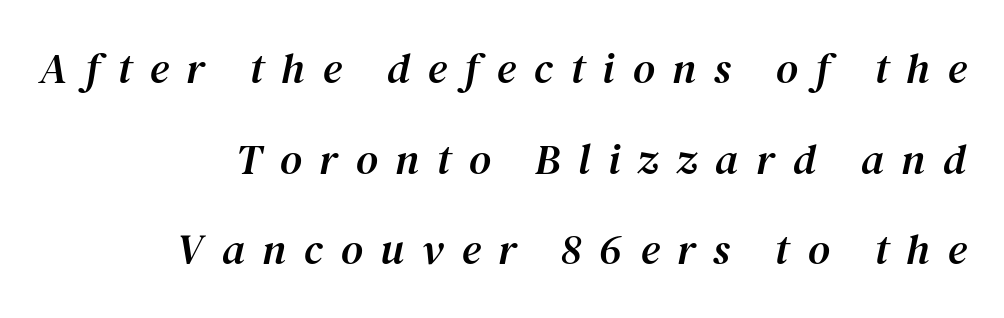
The image shows 43 px serif type, italic (leaning right); set right-aligned, loose line spacing (2.11x), unusually wide letter spacing (+0.41 em), not underlined; medium stroke contrast and a medium x-height.
